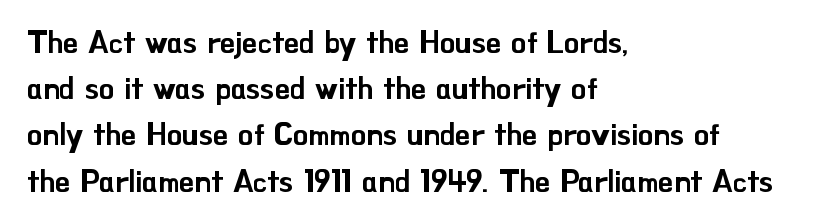
Q: Is the text italic (slanted)? A: No, it is upright.
Q: Is the typeface a serif or a sans-serif typeface? A: Sans-serif.
Q: Is the text underlined? A: No.
Q: How is the paragraph aligned? A: Left-aligned.
Q: Is the spacing between letters normal or unusually wide? A: Normal.
Q: Is the spacing between lines tight, normal or loose? A: Normal.
Q: Width (condensed, normal, or wide)? A: Normal.
Q: Stroke contrast? A: Low.
Q: x-height? A: Small.
Q: Monospaced? A: No.
